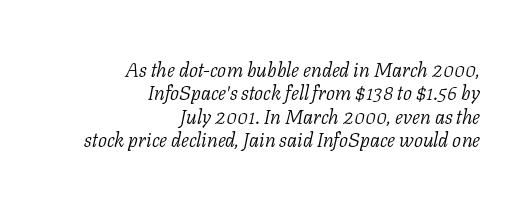
Q: Is the text bold? A: No.
Q: Is the text italic (slanted)? A: Yes, it leans right by about 11 degrees.
Q: Is the text underlined? A: No.
Q: How is the paragraph aligned? A: Right-aligned.
Q: Is the spacing between letters normal or unusually wide? A: Normal.
